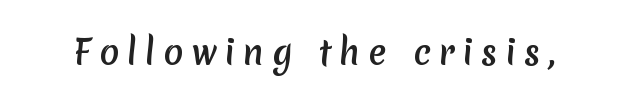
The image shows 33 px sans-serif type; set unusually wide letter spacing (+0.24 em), not underlined; medium stroke contrast and a medium x-height.
